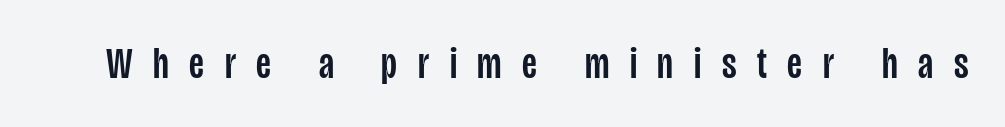
The image shows 44 px condensed sans-serif type, upright; set unusually wide letter spacing (+0.47 em), not underlined; low stroke contrast and a large x-height.
